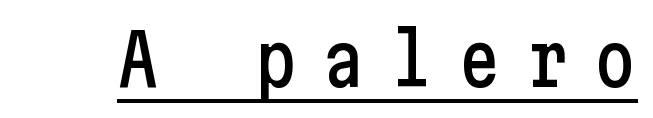
Q: Is the text italic (slanted)? A: No, it is upright.
Q: Is the typeface a serif or a sans-serif typeface? A: Sans-serif.
Q: Is the text underlined? A: Yes.
Q: Is the spacing between letters normal or unusually wide? A: Unusually wide.
Q: Width (condensed, normal, or wide)? A: Condensed.
Q: Stroke contrast? A: Low.
Q: x-height? A: Medium.
